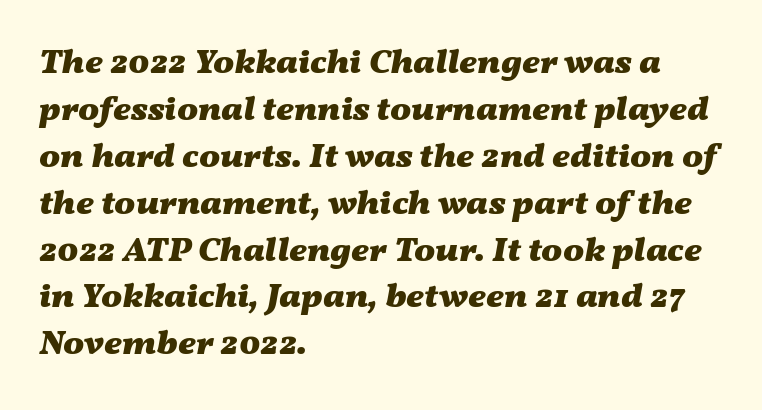
{"italic": "yes", "lean": "right", "slant_degrees": 11, "bold": "yes", "weight": "heavy", "width": "wide", "stroke_contrast": "medium", "x_height": "medium", "monospaced": "no", "underline": "no", "align": "left", "line_spacing": "normal", "line_spacing_ratio": 1.34, "letter_spacing": "normal", "letter_spacing_em": 0.0, "glyph_px": 35}
